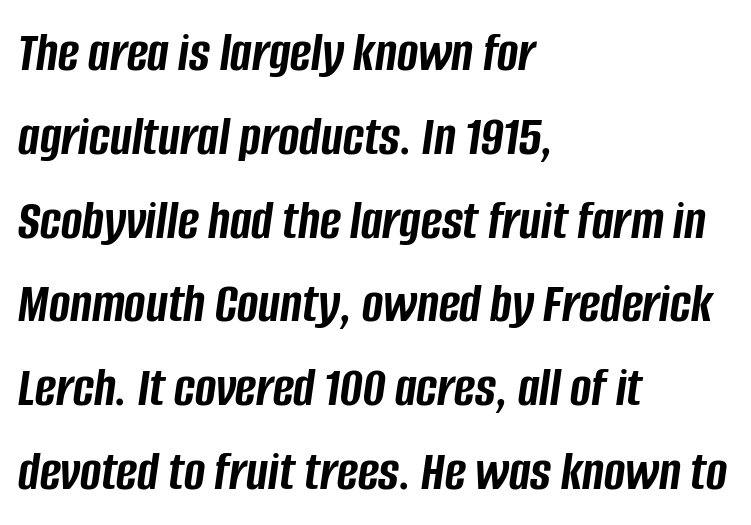
{"italic": "yes", "lean": "right", "slant_degrees": 8, "bold": "yes", "weight": "semibold", "width": "condensed", "stroke_contrast": "low", "x_height": "large", "monospaced": "no", "underline": "no", "align": "left", "line_spacing": "normal", "line_spacing_ratio": 1.47, "letter_spacing": "normal", "letter_spacing_em": 0.0, "glyph_px": 57}
